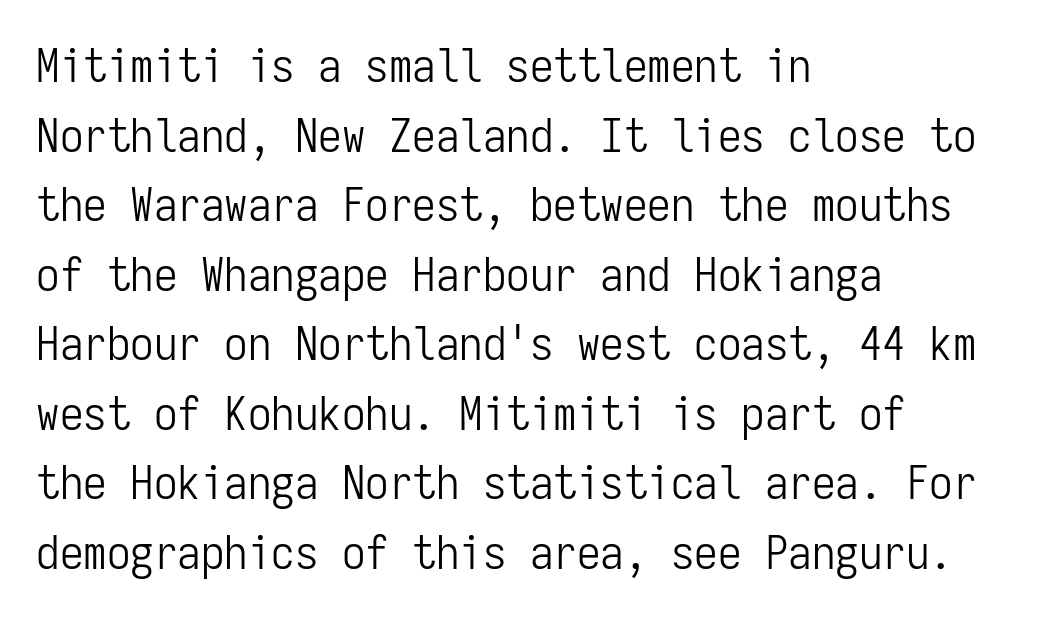
{"serif": "no", "italic": "no", "bold": "no", "weight": "light", "width": "condensed", "stroke_contrast": "low", "x_height": "medium", "monospaced": "yes", "underline": "no", "align": "left", "line_spacing": "normal", "line_spacing_ratio": 1.48, "letter_spacing": "normal", "letter_spacing_em": 0.0, "glyph_px": 47}
